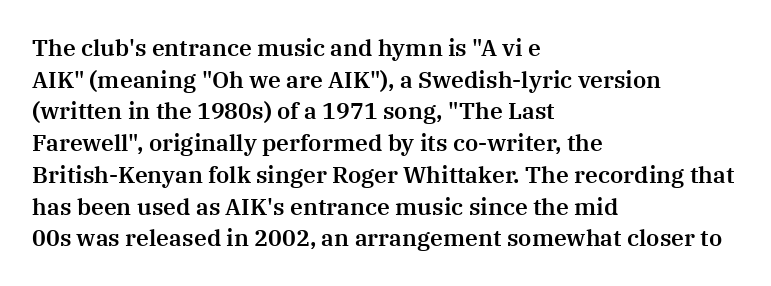
{"italic": "no", "underline": "no", "align": "left", "line_spacing": "normal", "line_spacing_ratio": 1.38, "letter_spacing": "normal", "letter_spacing_em": 0.0, "glyph_px": 23}
